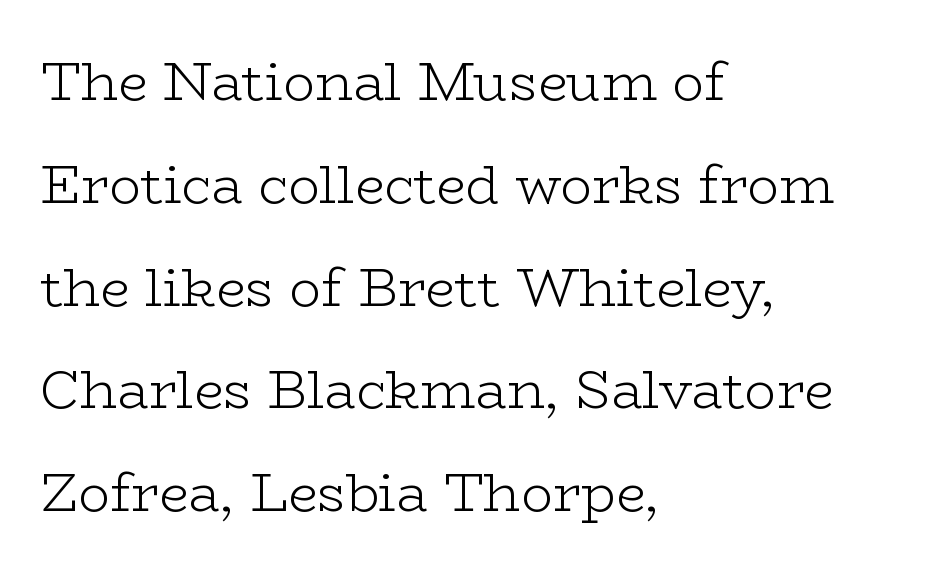
{"serif": "yes", "italic": "no", "bold": "no", "weight": "light", "width": "wide", "stroke_contrast": "low", "x_height": "medium", "monospaced": "no", "underline": "no", "align": "left", "line_spacing": "loose", "line_spacing_ratio": 1.94, "letter_spacing": "normal", "letter_spacing_em": 0.0, "glyph_px": 53}
